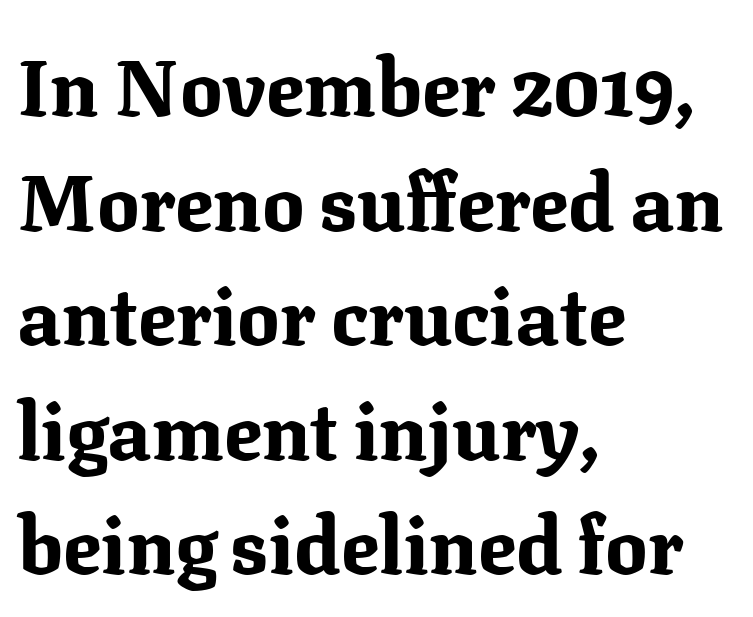
{"serif": "yes", "italic": "no", "bold": "yes", "weight": "bold", "width": "normal", "stroke_contrast": "medium", "x_height": "medium", "monospaced": "no", "underline": "no", "align": "left", "line_spacing": "normal", "line_spacing_ratio": 1.45, "letter_spacing": "normal", "letter_spacing_em": 0.0, "glyph_px": 79}
